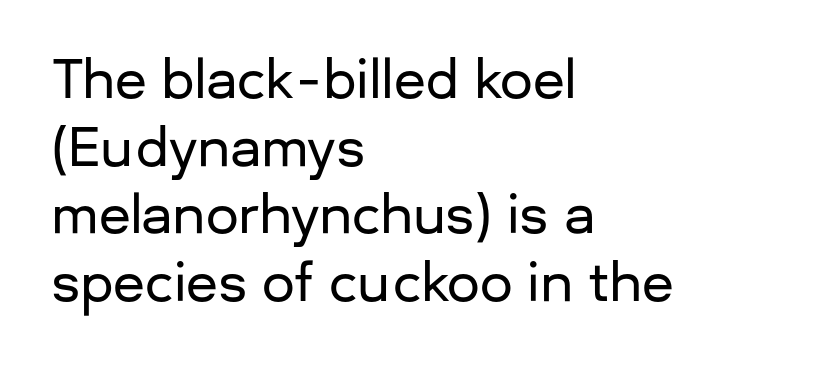
Q: Is the text italic (slanted)? A: No, it is upright.
Q: Is the typeface a serif or a sans-serif typeface? A: Sans-serif.
Q: Is the text underlined? A: No.
Q: How is the paragraph aligned? A: Left-aligned.
Q: Is the spacing between letters normal or unusually wide? A: Normal.
Q: Is the spacing between lines tight, normal or loose? A: Normal.
Q: Width (condensed, normal, or wide)? A: Normal.
Q: Stroke contrast? A: Low.
Q: x-height? A: Medium.
Q: Monospaced? A: No.
